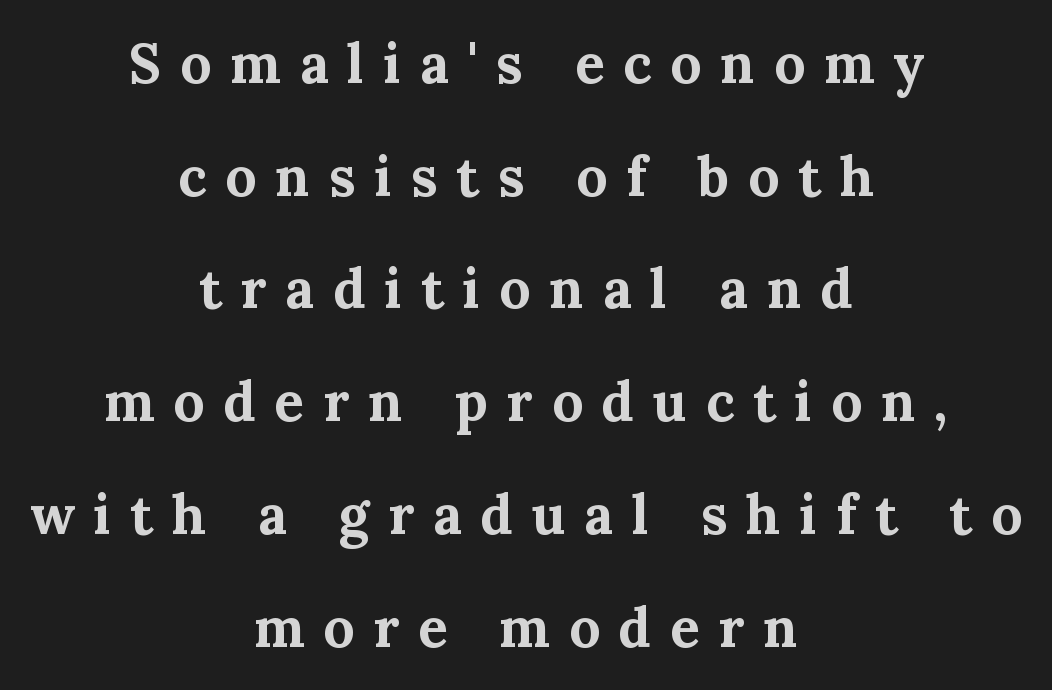
Q: Is the text bold? A: Yes.
Q: Is the text italic (slanted)? A: No, it is upright.
Q: Is the typeface a serif or a sans-serif typeface? A: Serif.
Q: Is the text underlined? A: No.
Q: How is the paragraph aligned? A: Centered.
Q: Is the spacing between letters normal or unusually wide? A: Unusually wide.
Q: Is the spacing between lines tight, normal or loose? A: Loose.
Q: Width (condensed, normal, or wide)? A: Normal.
Q: Stroke contrast? A: Medium.
Q: x-height? A: Medium.
Q: Monospaced? A: No.
